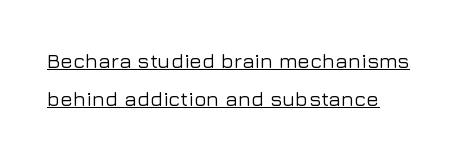
Q: Is the text italic (slanted)? A: No, it is upright.
Q: Is the text underlined? A: Yes.
Q: Is the spacing between letters normal or unusually wide? A: Normal.
